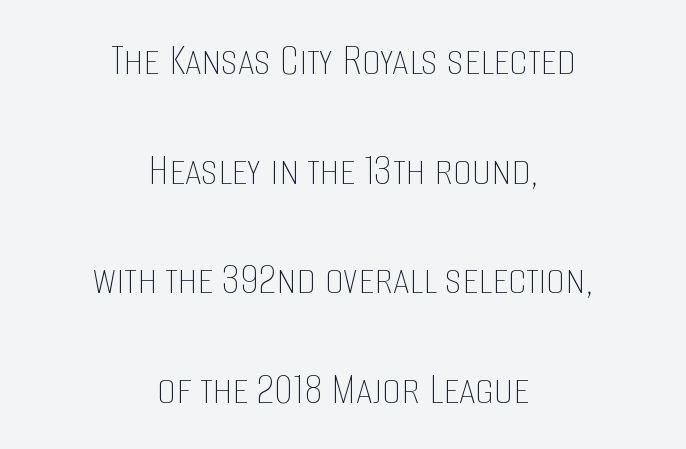
Q: Is the text bold? A: No.
Q: Is the text italic (slanted)? A: No, it is upright.
Q: Is the text underlined? A: No.
Q: How is the paragraph aligned? A: Centered.
Q: Is the spacing between letters normal or unusually wide? A: Normal.
Q: Is the spacing between lines tight, normal or loose? A: Loose.
Q: Width (condensed, normal, or wide)? A: Condensed.
Q: Stroke contrast? A: Low.
Q: x-height? A: Large.
Q: Monospaced? A: No.
